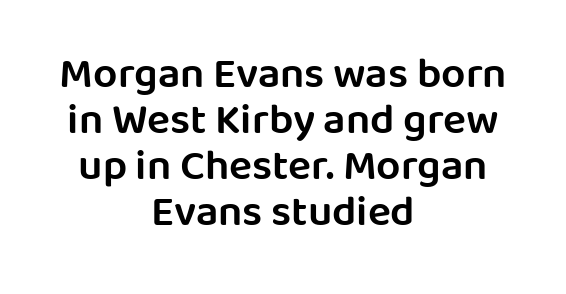
The image shows 43 px semibold sans-serif type, upright; set centered, tight line spacing (1.07x), normal letter spacing, not underlined; low stroke contrast and a large x-height.
